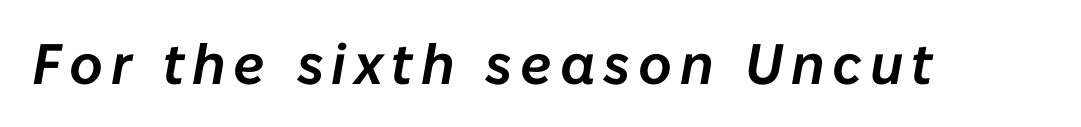
The image shows 57 px text type, italic (leaning right); set not underlined; low stroke contrast and a medium x-height.
